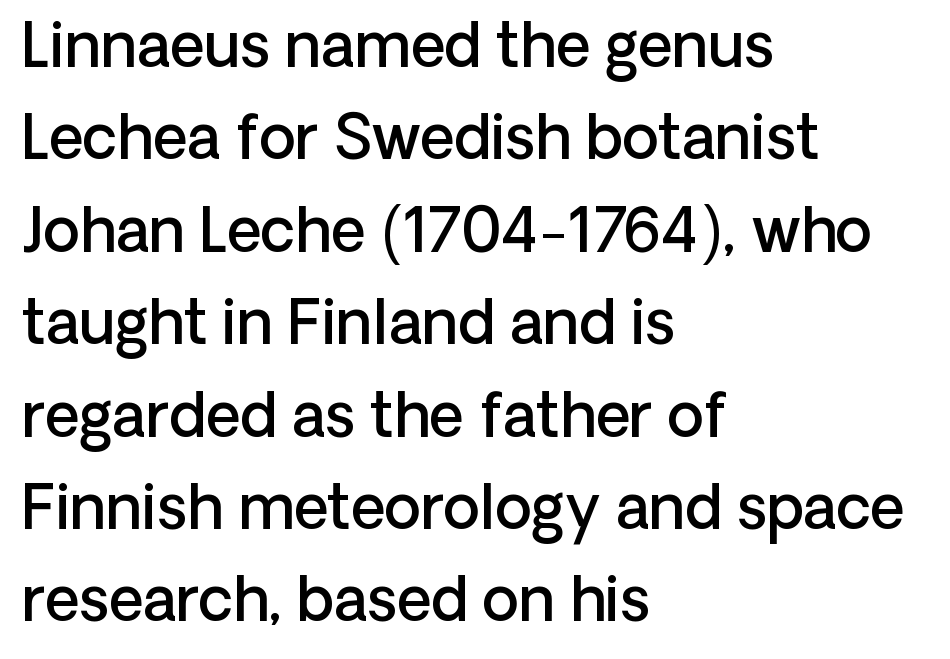
The designer left line spacing at the default. The gaps between neighbouring characters are ordinary and unremarkable. The typesetting leans somewhat heavy: a semibold. The lines in this sample share a left origin and differ only in where they stop. Grotesque or geometric, the face here clearly has no serifs.
